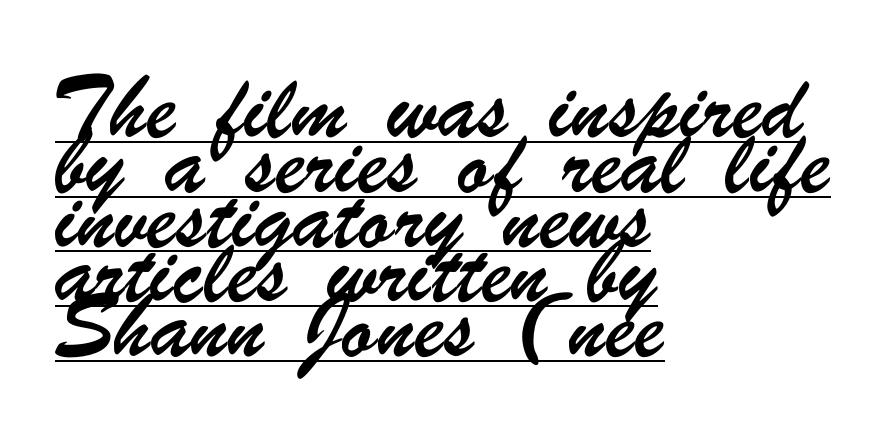
The image shows 40 px condensed sans-serif type; set left-aligned, normal line spacing (1.37x), normal letter spacing, underlined; low stroke contrast and a small x-height.
